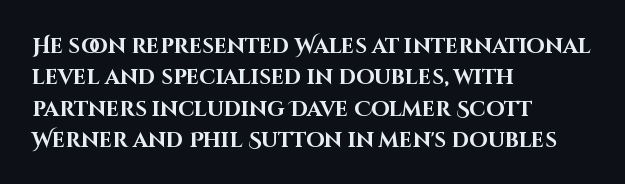
The passage shown is emphatically bold. The specimen reads as upright at a glance. Alignment: flush left. What stands out about the letter spacing? Nothing — it is the standard amount. The block of text has a typical density, with ordinary space between rows. The words here are not underlined.
